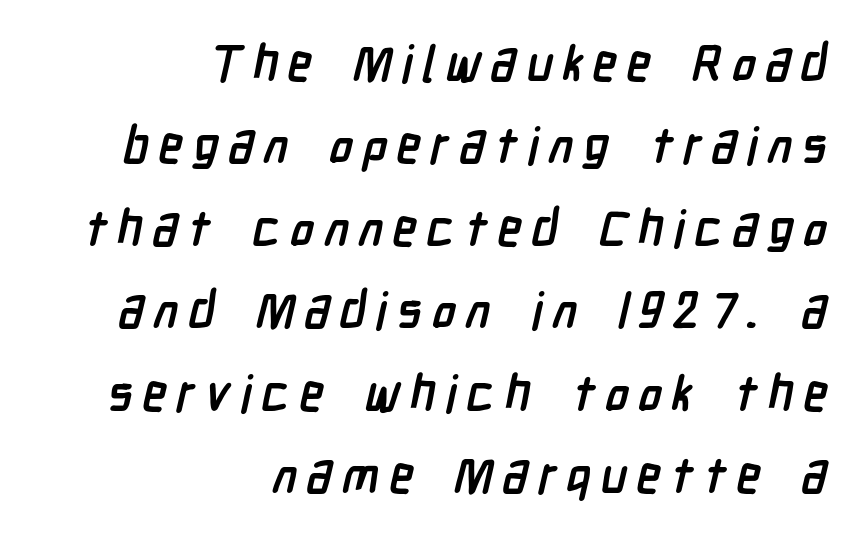
{"serif": "no", "bold": "yes", "weight": "semibold", "width": "condensed", "stroke_contrast": "low", "x_height": "medium", "monospaced": "no", "underline": "no", "align": "right", "line_spacing": "normal", "line_spacing_ratio": 1.65, "glyph_px": 50}
